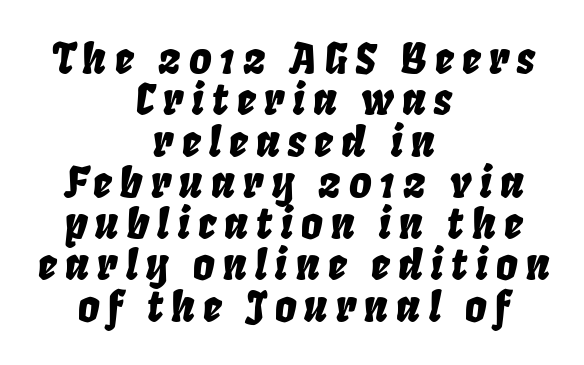
{"italic": "yes", "lean": "right", "slant_degrees": 8, "width": "condensed", "stroke_contrast": "low", "x_height": "large", "monospaced": "no", "underline": "no", "align": "center", "line_spacing": "tight", "line_spacing_ratio": 0.96, "glyph_px": 43}
